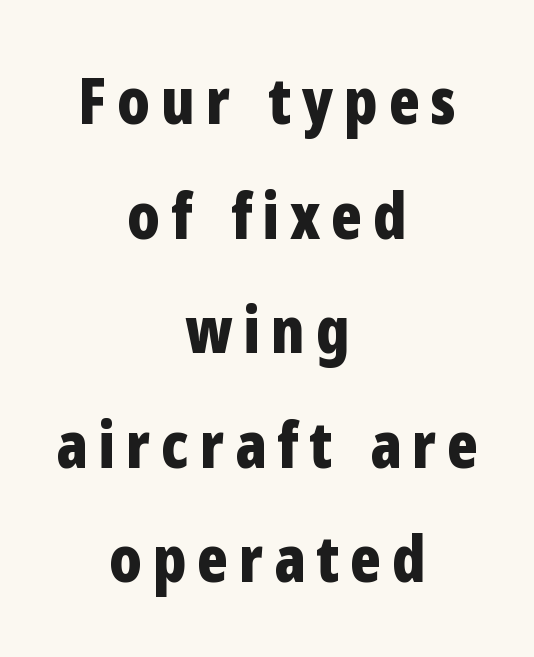
{"serif": "no", "italic": "no", "bold": "yes", "weight": "bold", "width": "condensed", "stroke_contrast": "low", "x_height": "medium", "monospaced": "no", "underline": "no", "align": "center", "line_spacing_ratio": 1.79, "glyph_px": 64}
